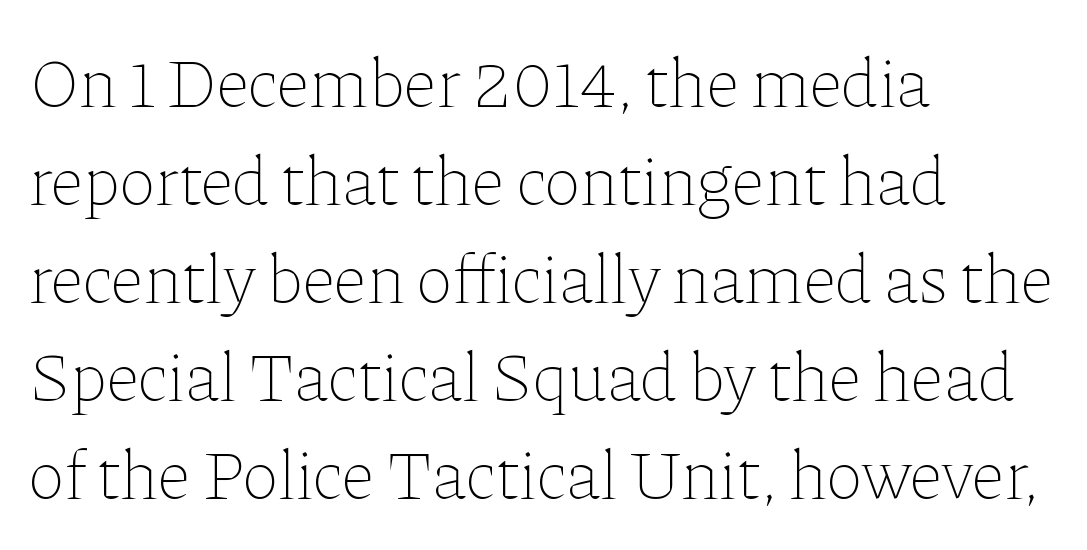
The image shows 70 px thin type, upright; set left-aligned, normal line spacing (1.4x), normal letter spacing, not underlined; low stroke contrast and a medium x-height.
